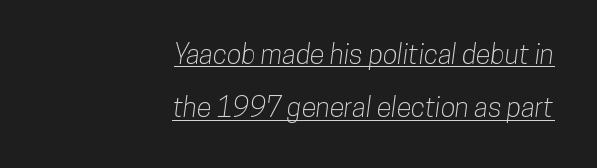
{"underline": "yes", "align": "right", "line_spacing": "loose", "line_spacing_ratio": 1.98, "letter_spacing": "normal", "letter_spacing_em": 0.0, "glyph_px": 27}
